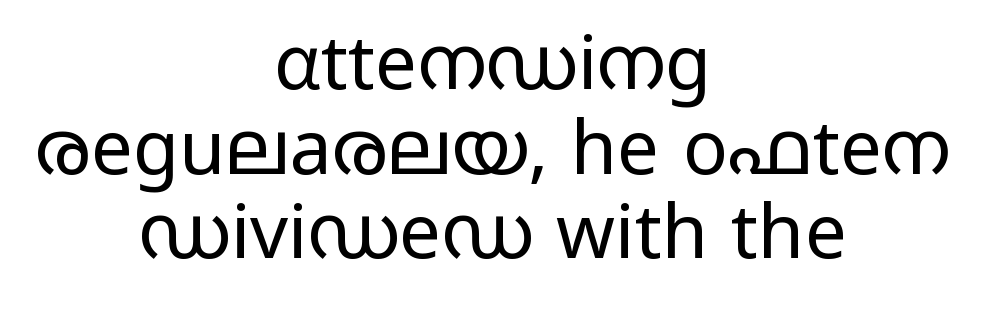
{"serif": "no", "italic": "no", "bold": "no", "weight": "regular", "width": "wide", "stroke_contrast": "low", "x_height": "medium", "monospaced": "no", "underline": "no", "align": "center", "line_spacing": "tight", "line_spacing_ratio": 1.13, "letter_spacing": "normal", "letter_spacing_em": 0.0, "glyph_px": 75}
